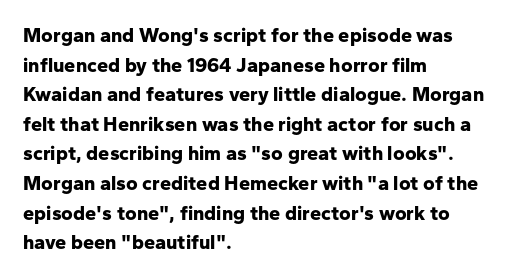
Q: Is the text bold? A: Yes.
Q: Is the text italic (slanted)? A: No, it is upright.
Q: Is the text underlined? A: No.
Q: How is the paragraph aligned? A: Left-aligned.
Q: Is the spacing between letters normal or unusually wide? A: Normal.
Q: Is the spacing between lines tight, normal or loose? A: Normal.
